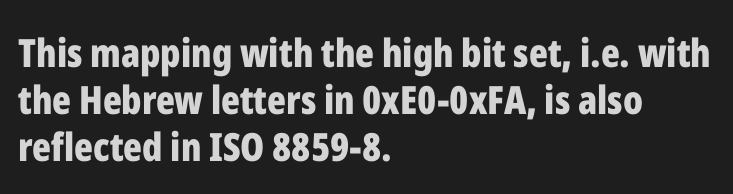
{"serif": "no", "italic": "no", "bold": "yes", "weight": "bold", "width": "condensed", "stroke_contrast": "low", "x_height": "medium", "monospaced": "no", "underline": "no", "align": "left", "line_spacing_ratio": 1.21, "letter_spacing": "normal", "letter_spacing_em": 0.0, "glyph_px": 39}
